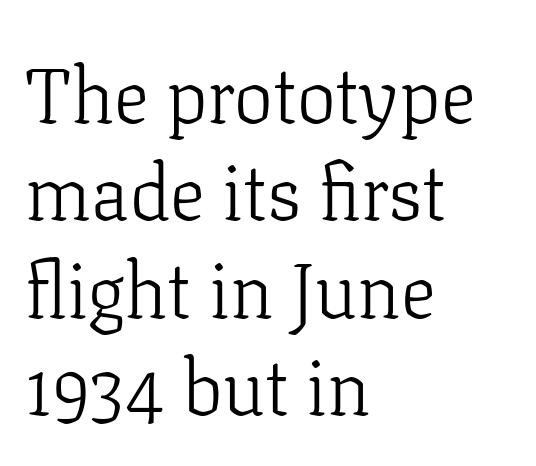
The typography opts for an upright posture over an oblique one. The letters sit at their default tracking, neither squeezed nor spread. The passage shown is typed in a proportional face where columns would drift. The rendering anchors every line to the left-hand side. The area under the type is left untouched. This rendering employs a face with finishing strokes, i.e., a serif.
